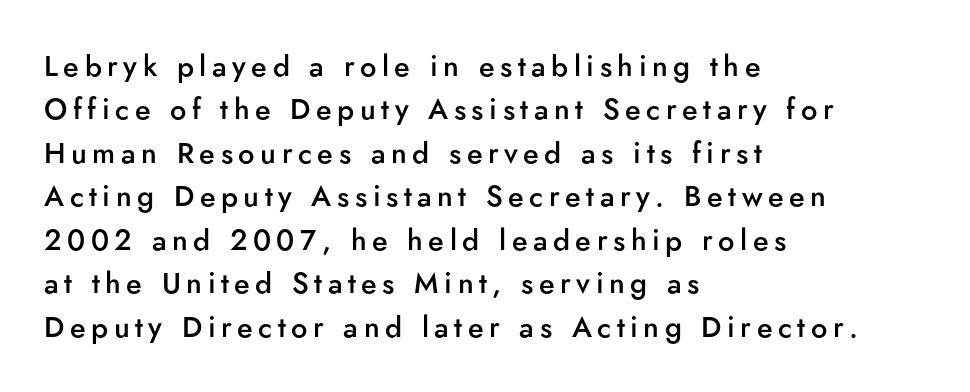
{"serif": "no", "italic": "no", "bold": "semi", "weight": "semibold", "width": "normal", "stroke_contrast": "low", "x_height": "small", "monospaced": "no", "underline": "no", "align": "left", "line_spacing": "normal", "line_spacing_ratio": 1.5, "glyph_px": 29}
